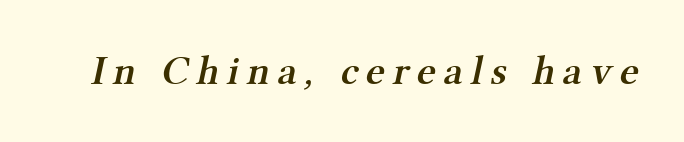
The image shows 41 px semibold serif type; set not underlined; medium stroke contrast and a medium x-height.
